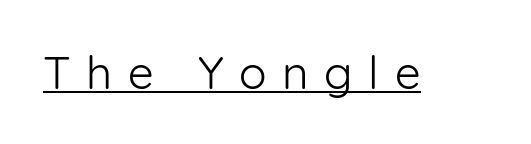
{"serif": "no", "italic": "no", "bold": "no", "weight": "light", "width": "normal", "stroke_contrast": "low", "x_height": "medium", "monospaced": "no", "underline": "yes", "letter_spacing": "wide", "letter_spacing_em": 0.34, "glyph_px": 46}
